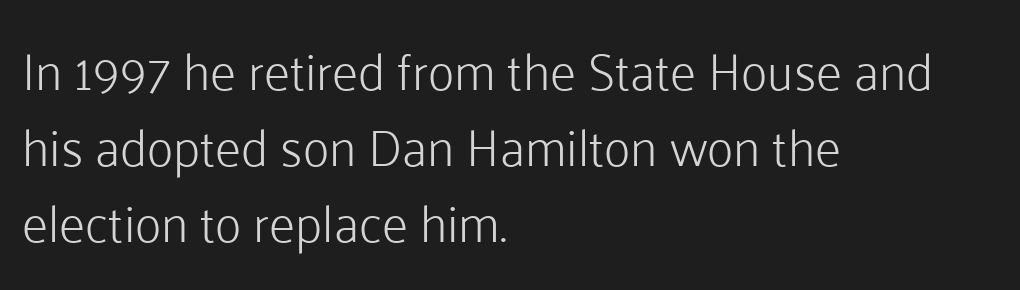
The image shows 51 px light sans-serif type, upright; set left-aligned, normal line spacing (1.49x), normal letter spacing, not underlined; low stroke contrast and a medium x-height.
